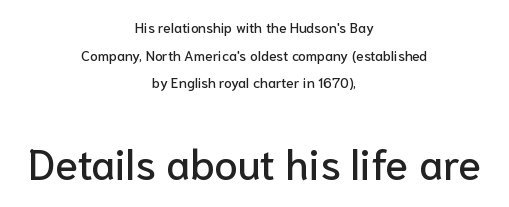
{"serif": "no", "italic": "no", "width": "normal", "stroke_contrast": "low", "x_height": "medium", "monospaced": "no", "underline": "no", "align": "center", "line_spacing": "loose", "line_spacing_ratio": 1.97, "letter_spacing": "normal", "letter_spacing_em": 0.0, "larger_block": "second", "size_ratio": 3.0, "glyph_px": 42}
